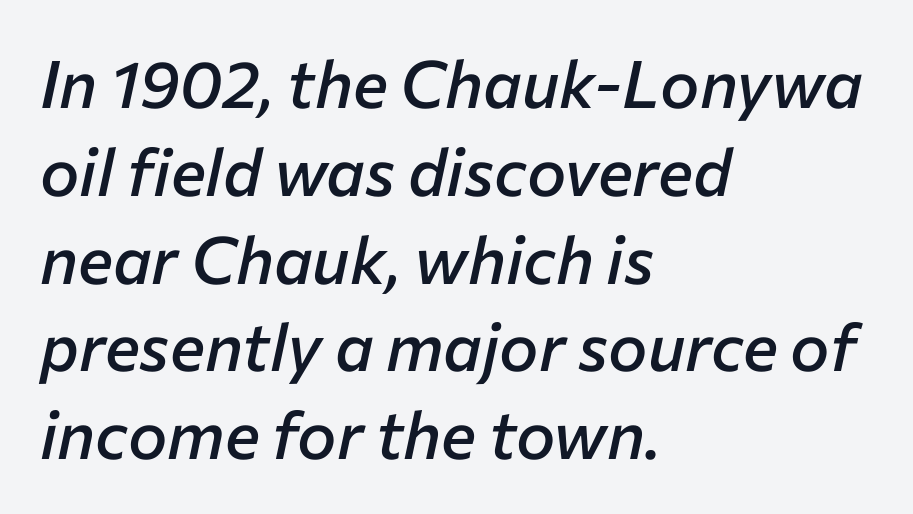
Q: Is the text bold? A: Semi-bold.
Q: Is the text italic (slanted)? A: Yes, it leans right by about 12 degrees.
Q: Is the text underlined? A: No.
Q: How is the paragraph aligned? A: Left-aligned.
Q: Is the spacing between letters normal or unusually wide? A: Normal.
Q: Is the spacing between lines tight, normal or loose? A: Normal.
Q: Width (condensed, normal, or wide)? A: Normal.
Q: Stroke contrast? A: Low.
Q: x-height? A: Medium.
Q: Monospaced? A: No.
